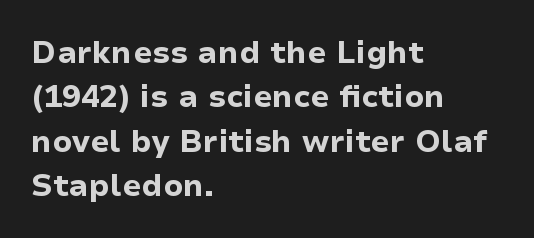
{"serif": "no", "italic": "no", "bold": "yes", "weight": "bold", "width": "normal", "stroke_contrast": "low", "x_height": "medium", "monospaced": "no", "underline": "no", "align": "left", "line_spacing": "normal", "line_spacing_ratio": 1.43, "letter_spacing": "normal", "letter_spacing_em": 0.0, "glyph_px": 31}
